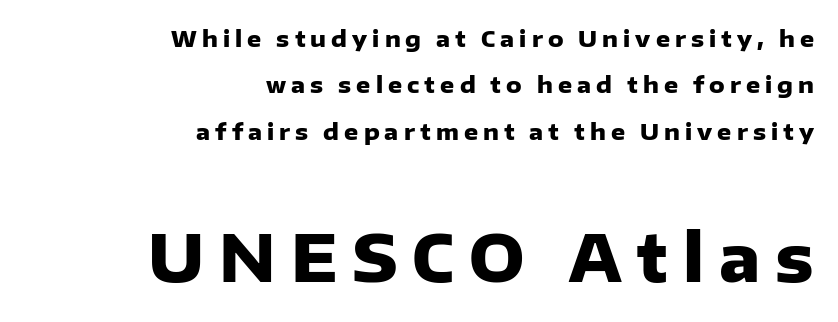
The image shows 65 px heavy sans-serif type, upright; set right-aligned, loose line spacing (2.11x), unusually wide letter spacing (+0.23 em), not underlined; the second (bottom) block is 2.95x larger; low stroke contrast and a medium x-height.
